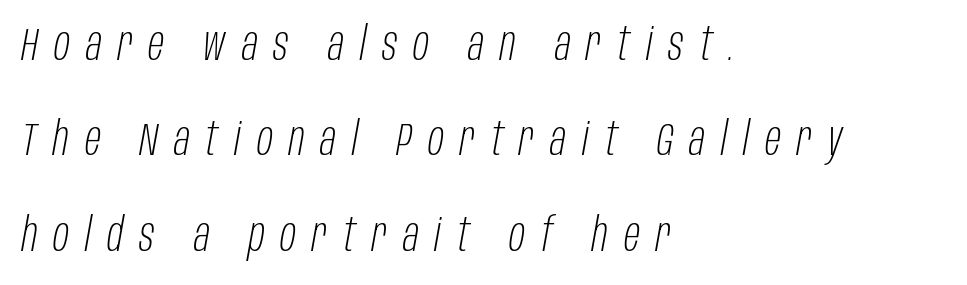
Q: Is the text bold? A: No.
Q: Is the text italic (slanted)? A: Yes, it leans right by about 10 degrees.
Q: Is the text underlined? A: No.
Q: How is the paragraph aligned? A: Left-aligned.
Q: Is the spacing between letters normal or unusually wide? A: Unusually wide.
Q: Is the spacing between lines tight, normal or loose? A: Loose.
Q: Width (condensed, normal, or wide)? A: Condensed.
Q: Stroke contrast? A: Low.
Q: x-height? A: Large.
Q: Monospaced? A: No.
